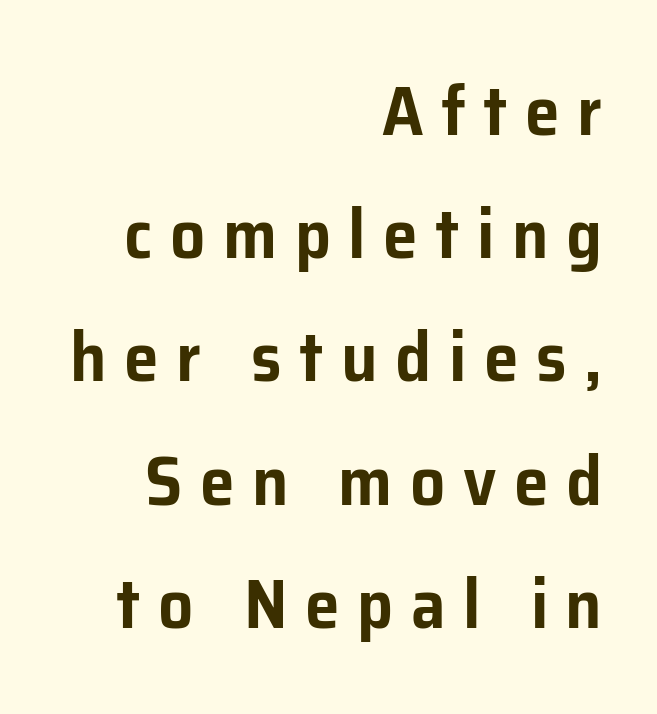
The image shows 70 px sans-serif type, upright; set right-aligned, line spacing 1.76x, unusually wide letter spacing (+0.25 em), not underlined; low stroke contrast and a medium x-height.
